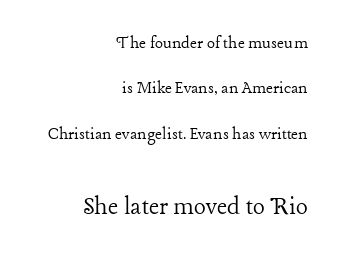
The designer gave the closing block more size than the opening block. Honestly, there is no underline to notice here at all. How are the letters spaced? Ordinarily, with no added tracking. Right-aligned paragraph, ragged on the left. Posture: upright roman. Serifs: yes, visible at the terminals of the letterforms.
